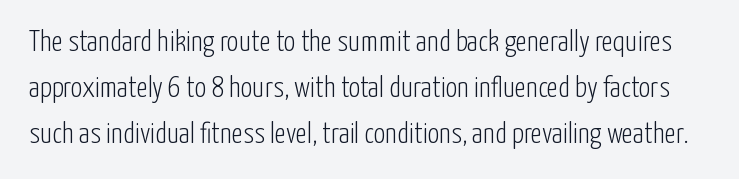
These lines are rendered in a variable-pitch font. Nothing heavy about these letters — not bold at all. A clean baseline with only descenders dipping below it. The lettering holds an erect, upright posture throughout. I'd call this a sans setting — the letters go barefoot.
